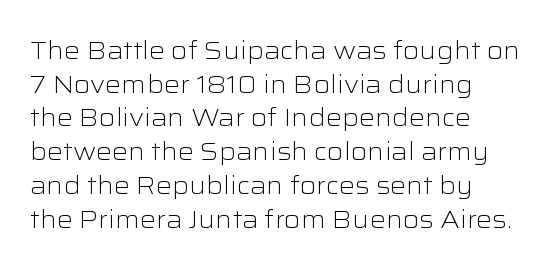
The image shows 25 px text type, upright; set left-aligned, normal line spacing (1.35x), normal letter spacing, not underlined.
